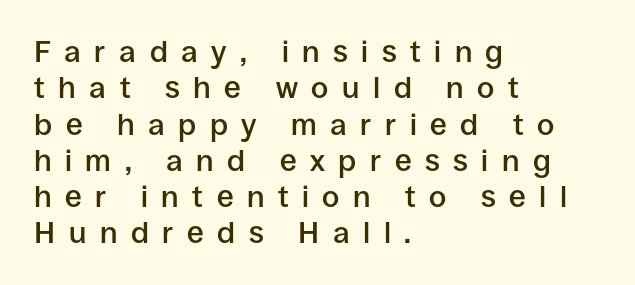
The image shows 30 px semibold sans-serif type, upright; set left-aligned, line spacing 1.21x, unusually wide letter spacing (+0.45 em), not underlined; low stroke contrast and a large x-height.
